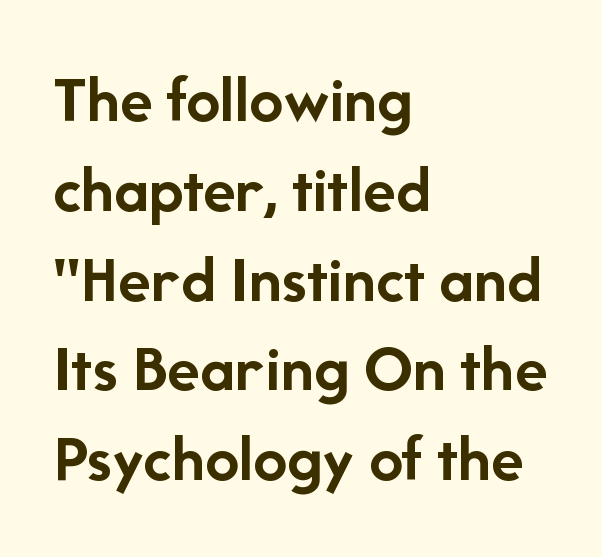
Q: Is the text bold? A: Yes.
Q: Is the text italic (slanted)? A: No, it is upright.
Q: Is the typeface a serif or a sans-serif typeface? A: Sans-serif.
Q: Is the text underlined? A: No.
Q: How is the paragraph aligned? A: Left-aligned.
Q: Is the spacing between letters normal or unusually wide? A: Normal.
Q: Is the spacing between lines tight, normal or loose? A: Normal.
Q: Width (condensed, normal, or wide)? A: Normal.
Q: Stroke contrast? A: Low.
Q: x-height? A: Medium.
Q: Monospaced? A: No.
